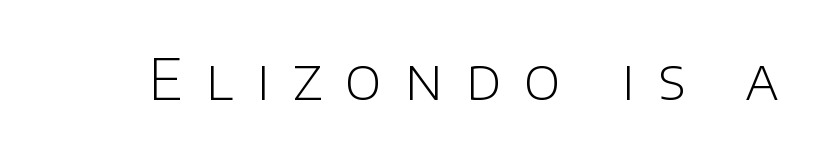
The image shows 56 px light sans-serif type, upright; set unusually wide letter spacing (+0.41 em), not underlined; low stroke contrast and a large x-height.
